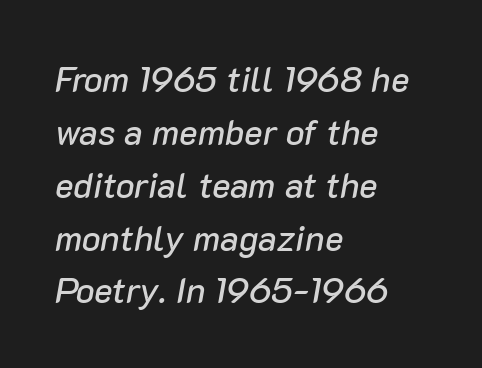
Q: Is the text italic (slanted)? A: Yes, it leans right by about 10 degrees.
Q: Is the text underlined? A: No.
Q: How is the paragraph aligned? A: Left-aligned.
Q: Is the spacing between letters normal or unusually wide? A: Normal.
Q: Is the spacing between lines tight, normal or loose? A: Normal.
Q: Width (condensed, normal, or wide)? A: Normal.
Q: Stroke contrast? A: Low.
Q: x-height? A: Medium.
Q: Monospaced? A: No.
